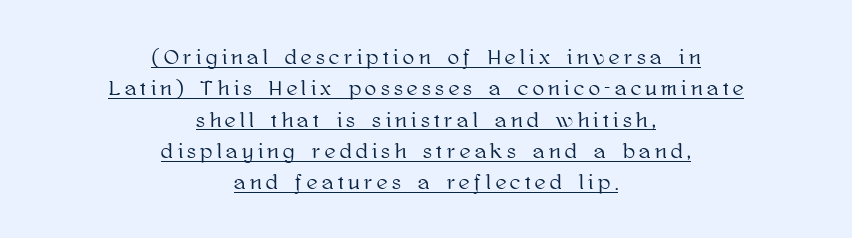
Q: Is the text italic (slanted)? A: No, it is upright.
Q: Is the text underlined? A: Yes.
Q: How is the paragraph aligned? A: Centered.
Q: Is the spacing between letters normal or unusually wide? A: Unusually wide.
Q: Is the spacing between lines tight, normal or loose? A: Normal.
